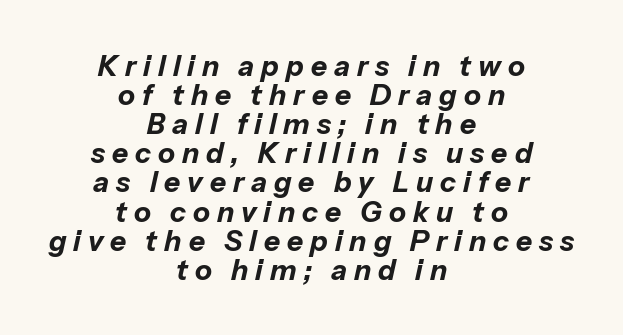
{"italic": "yes", "lean": "right", "slant_degrees": 13, "bold": "yes", "weight": "bold", "width": "normal", "stroke_contrast": "low", "x_height": "medium", "monospaced": "no", "underline": "no", "align": "center", "line_spacing": "tight", "line_spacing_ratio": 1.04, "letter_spacing": "wide", "letter_spacing_em": 0.25, "glyph_px": 28}
